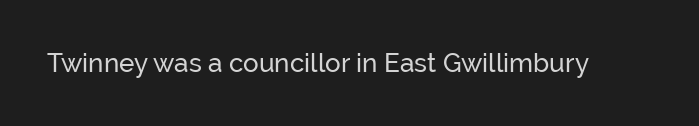
Is there any slant? The stems are plumb. Descenders are the only things crossing below the line. The line texture is even and compact thanks to regular tracking.
